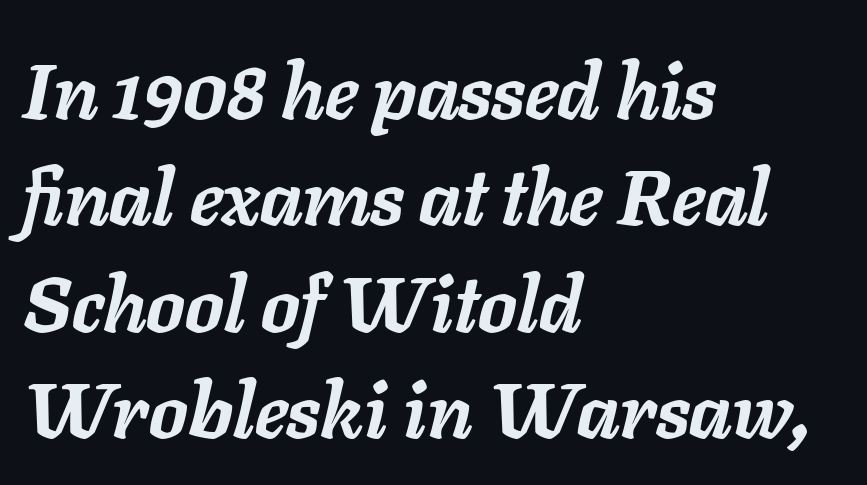
The image shows 77 px semibold type, italic (leaning right); set left-aligned, normal line spacing (1.38x), normal letter spacing, not underlined; low stroke contrast and a medium x-height.
